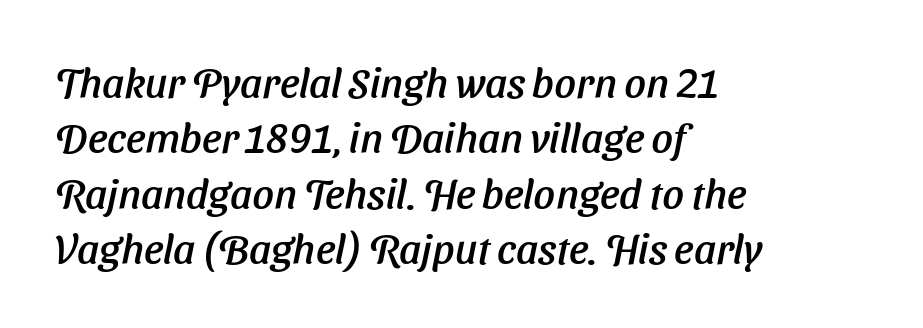
The image shows 42 px text type; set left-aligned, normal line spacing (1.32x), normal letter spacing, not underlined; low stroke contrast and a medium x-height.
